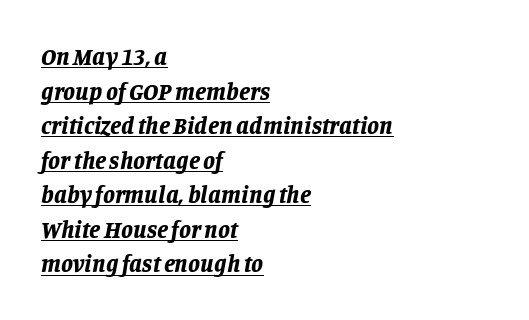
{"italic": "yes", "lean": "right", "slant_degrees": 11, "bold": "yes", "underline": "yes", "align": "left", "line_spacing": "normal", "line_spacing_ratio": 1.44, "letter_spacing": "normal", "letter_spacing_em": 0.0, "glyph_px": 24}
